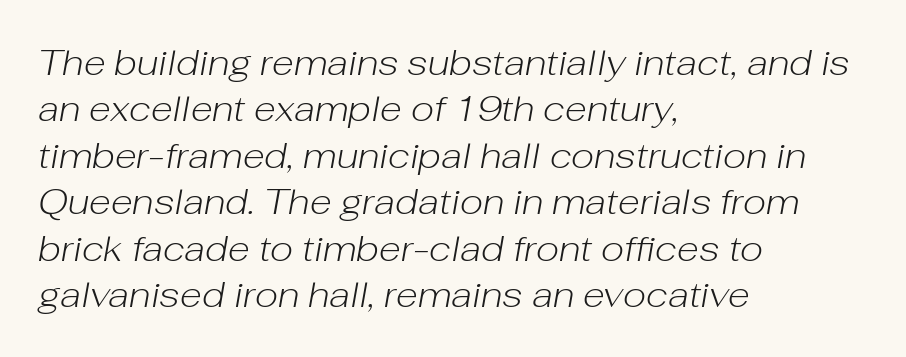
{"italic": "yes", "lean": "right", "slant_degrees": 10, "bold": "no", "weight": "light", "width": "normal", "stroke_contrast": "low", "x_height": "medium", "monospaced": "no", "underline": "no", "align": "left", "line_spacing": "normal", "line_spacing_ratio": 1.29, "letter_spacing": "normal", "letter_spacing_em": 0.0, "glyph_px": 36}
